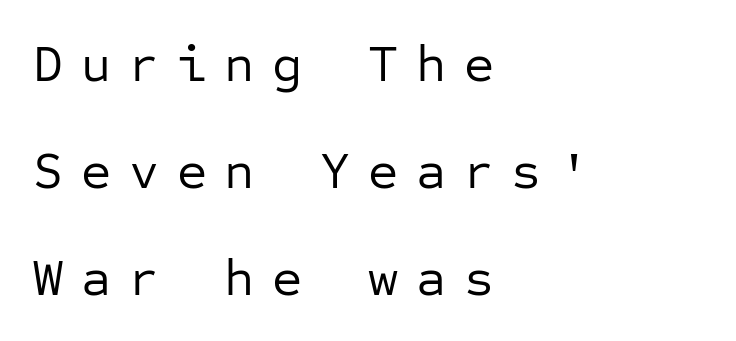
Interline gaps are noticeably wide in this sample. Style check: upright. The rendering anchors every line to the left-hand side. Font category for this specimen: sans-serif. The letters march in equal steps, a hallmark of fixed-pitch type. Is this a heavy cut? Hardly; it is regular or lighter.
